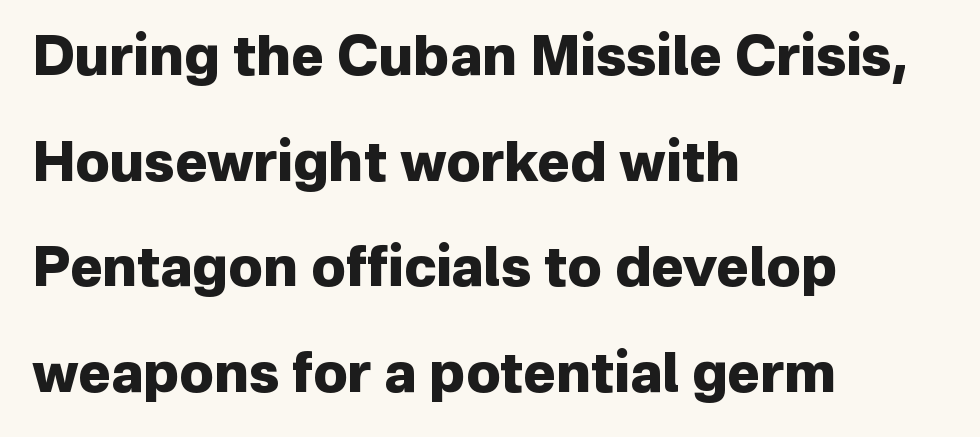
The image shows 55 px heavy sans-serif type, upright; set left-aligned, loose line spacing (1.92x), normal letter spacing, not underlined; low stroke contrast and a medium x-height.
